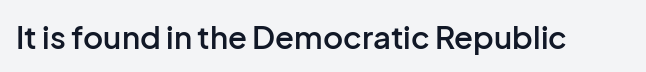
{"serif": "no", "italic": "no", "bold": "semi", "weight": "semibold", "width": "normal", "stroke_contrast": "low", "x_height": "medium", "monospaced": "no", "underline": "no", "letter_spacing": "normal", "letter_spacing_em": 0.0, "glyph_px": 31}
